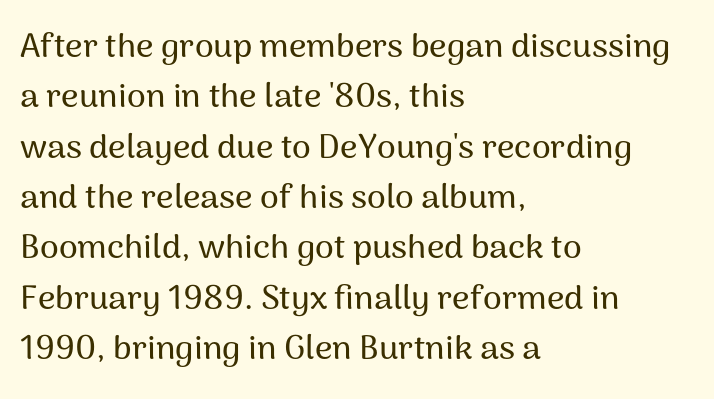
Q: Is the text italic (slanted)? A: No, it is upright.
Q: Is the typeface a serif or a sans-serif typeface? A: Sans-serif.
Q: Is the text underlined? A: No.
Q: How is the paragraph aligned? A: Left-aligned.
Q: Is the spacing between letters normal or unusually wide? A: Normal.
Q: Is the spacing between lines tight, normal or loose? A: Normal.
Q: Width (condensed, normal, or wide)? A: Normal.
Q: Stroke contrast? A: Medium.
Q: x-height? A: Medium.
Q: Monospaced? A: No.
